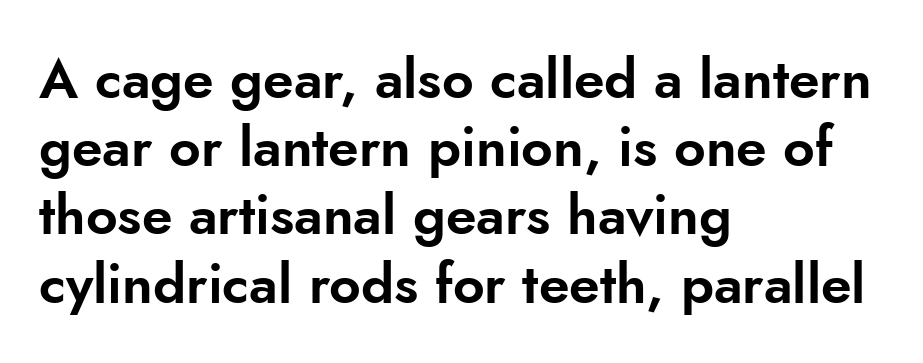
Q: Is the text italic (slanted)? A: No, it is upright.
Q: Is the typeface a serif or a sans-serif typeface? A: Sans-serif.
Q: Is the text underlined? A: No.
Q: How is the paragraph aligned? A: Left-aligned.
Q: Is the spacing between letters normal or unusually wide? A: Normal.
Q: Width (condensed, normal, or wide)? A: Normal.
Q: Stroke contrast? A: Low.
Q: x-height? A: Small.
Q: Monospaced? A: No.
